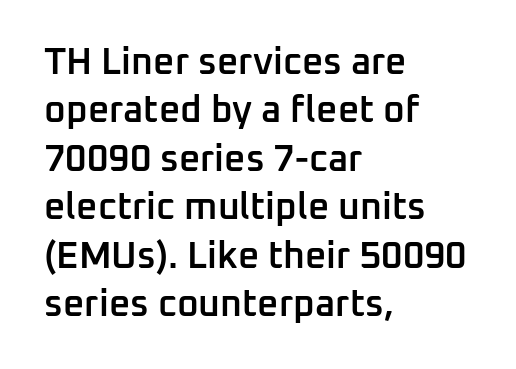
Q: Is the text bold? A: Semi-bold.
Q: Is the text italic (slanted)? A: No, it is upright.
Q: Is the typeface a serif or a sans-serif typeface? A: Sans-serif.
Q: Is the text underlined? A: No.
Q: How is the paragraph aligned? A: Left-aligned.
Q: Is the spacing between letters normal or unusually wide? A: Normal.
Q: Is the spacing between lines tight, normal or loose? A: Normal.
Q: Width (condensed, normal, or wide)? A: Normal.
Q: Stroke contrast? A: Low.
Q: x-height? A: Medium.
Q: Monospaced? A: No.
